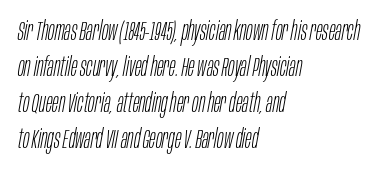
The image shows 27 px text type, italic (leaning right); set left-aligned, normal line spacing (1.33x), normal letter spacing, not underlined.
